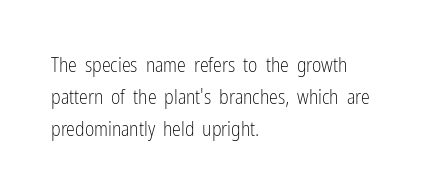
This is not heavy type; no bold has been used. Tracking here is standard; glyphs follow each other at the usual distance. Horizontal bands of white between lines are of average thickness. Underlining? Definitely not there. A student would call this left alignment; a typographer would say flush left, rag right.
